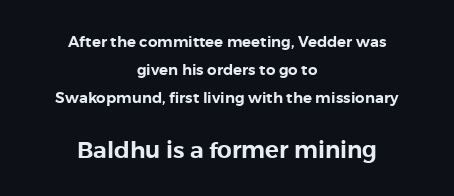
Quick note: underline off. Short note: letters normally spaced. Teacher's note: observe the equal gaps on both sides — that is centered alignment. The later block is typeset at a bigger size than the earlier block. Ordinary non-slanted type is in use.
